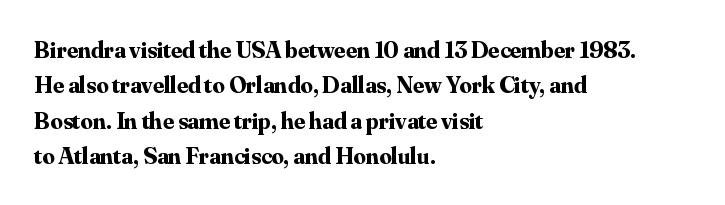
{"italic": "no", "bold": "yes", "underline": "no", "align": "left", "line_spacing": "normal", "line_spacing_ratio": 1.47, "letter_spacing": "normal", "letter_spacing_em": 0.0, "glyph_px": 24}
